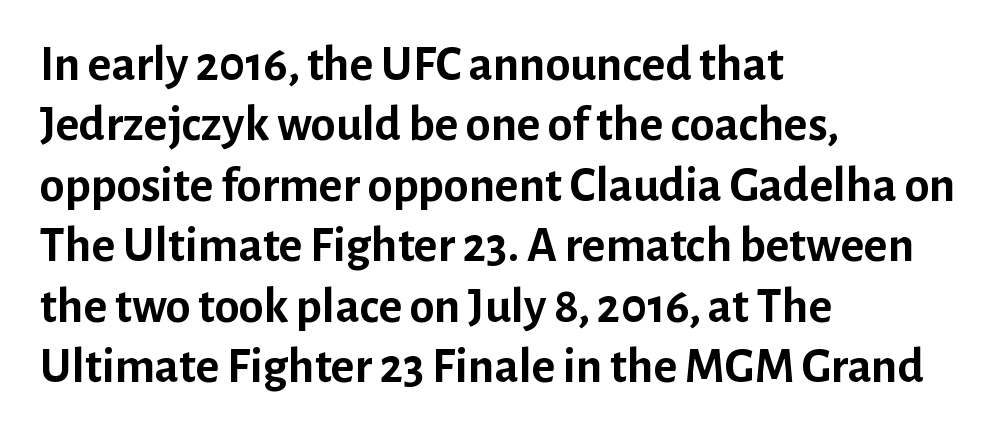
Q: Is the text bold? A: Yes.
Q: Is the text italic (slanted)? A: No, it is upright.
Q: Is the typeface a serif or a sans-serif typeface? A: Sans-serif.
Q: Is the text underlined? A: No.
Q: How is the paragraph aligned? A: Left-aligned.
Q: Is the spacing between letters normal or unusually wide? A: Normal.
Q: Width (condensed, normal, or wide)? A: Normal.
Q: Stroke contrast? A: Low.
Q: x-height? A: Medium.
Q: Monospaced? A: No.
